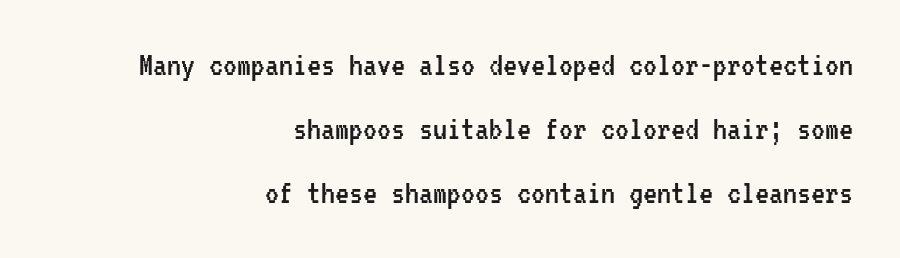
Q: Is the text bold? A: No.
Q: Is the text italic (slanted)? A: No, it is upright.
Q: Is the typeface a serif or a sans-serif typeface? A: Sans-serif.
Q: Is the text underlined? A: No.
Q: How is the paragraph aligned? A: Right-aligned.
Q: Is the spacing between letters normal or unusually wide? A: Normal.
Q: Width (condensed, normal, or wide)? A: Condensed.
Q: Stroke contrast? A: Low.
Q: x-height? A: Medium.
Q: Monospaced? A: Yes.
